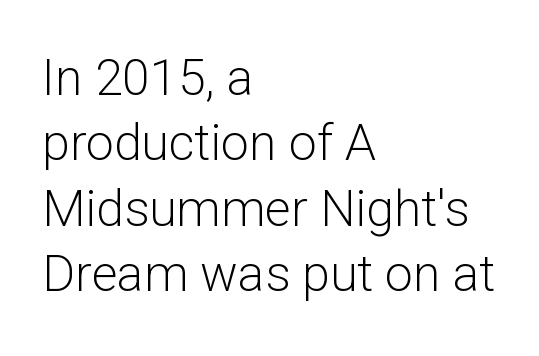
Weight: not bold — regular or lighter. One glance says typical: line gaps are just what's usual. The rendering shows plain stroke endings on the letterforms — a sans-serif design. The face used here is proportionally spaced, like ordinary book or web type.
